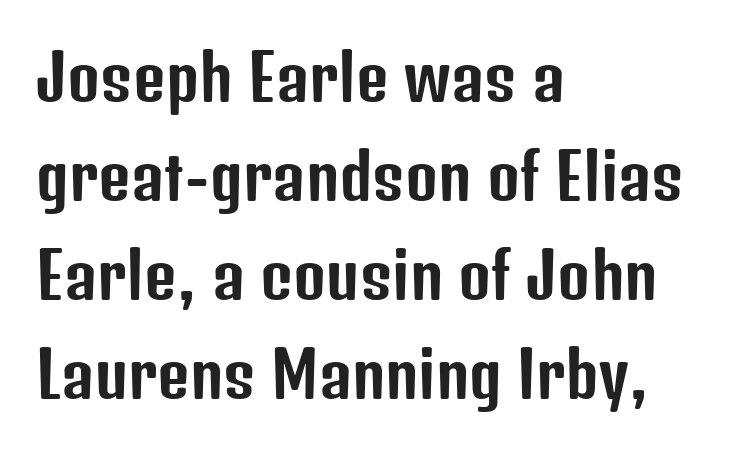
{"serif": "no", "italic": "no", "width": "condensed", "stroke_contrast": "low", "x_height": "medium", "monospaced": "no", "underline": "no", "align": "left", "line_spacing": "normal", "line_spacing_ratio": 1.57, "letter_spacing": "normal", "letter_spacing_em": 0.0, "glyph_px": 63}
